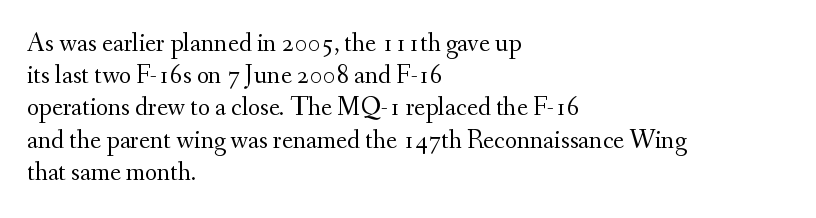
The image shows 26 px text type, upright; set left-aligned, line spacing 1.24x, normal letter spacing, not underlined.
